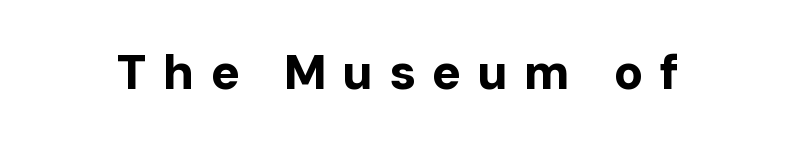
How heavy is the stroke? Heavy — this is a bold. A typesetter would call this proportional, since set widths differ per character. You can tell from the bare stems that sans-serif type was used. It's the straight-up-and-down kind of type. Just letters on the line, the space beneath them empty.
